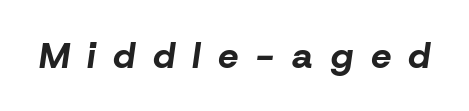
These lines carry a lot of weight — the face is fully bold. A clean baseline with only descenders dipping below it. Varying glyph widths throughout — classic text-font behaviour. Spacing between characters has been opened up far beyond the box default. Looking at the ascenders, they clearly lean.
